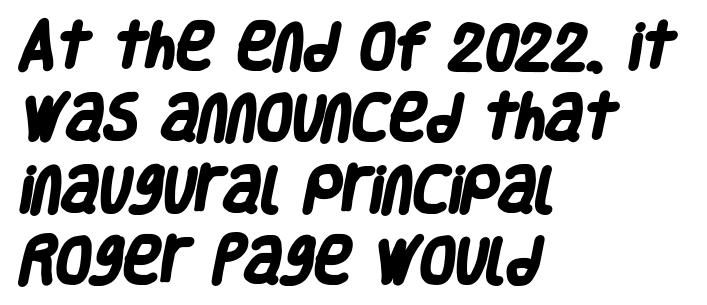
The image shows 51 px heavy, condensed sans-serif type; set left-aligned, normal line spacing (1.4x), normal letter spacing, not underlined; low stroke contrast and a large x-height.
